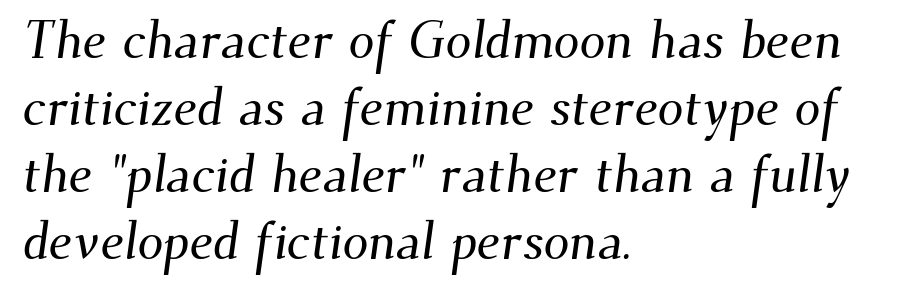
Q: Is the typeface a serif or a sans-serif typeface? A: Serif.
Q: Is the text underlined? A: No.
Q: How is the paragraph aligned? A: Left-aligned.
Q: Is the spacing between letters normal or unusually wide? A: Normal.
Q: Is the spacing between lines tight, normal or loose? A: Normal.
Q: Width (condensed, normal, or wide)? A: Normal.
Q: Stroke contrast? A: Medium.
Q: x-height? A: Small.
Q: Monospaced? A: No.
